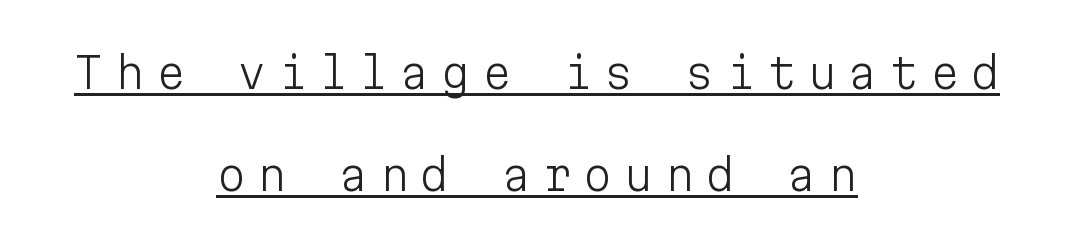
The letters are spread apart with noticeably loose tracking. The letters carry no serifs — their stems end cleanly without finishing strokes. A rule runs beneath these lines of type. Think of a typewriter: that constant character pitch is what you see here. The compositor balanced each line on the midline.
